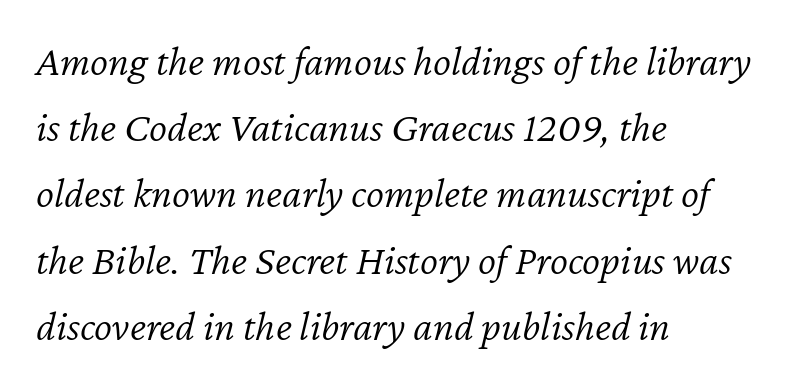
The passage shown stacks its lines at a standard gap. Layout note: lines flush left. Looks like regular typesetting: each glyph gets only the width it needs. Italic? Definitely — the glyphs are oblique.
